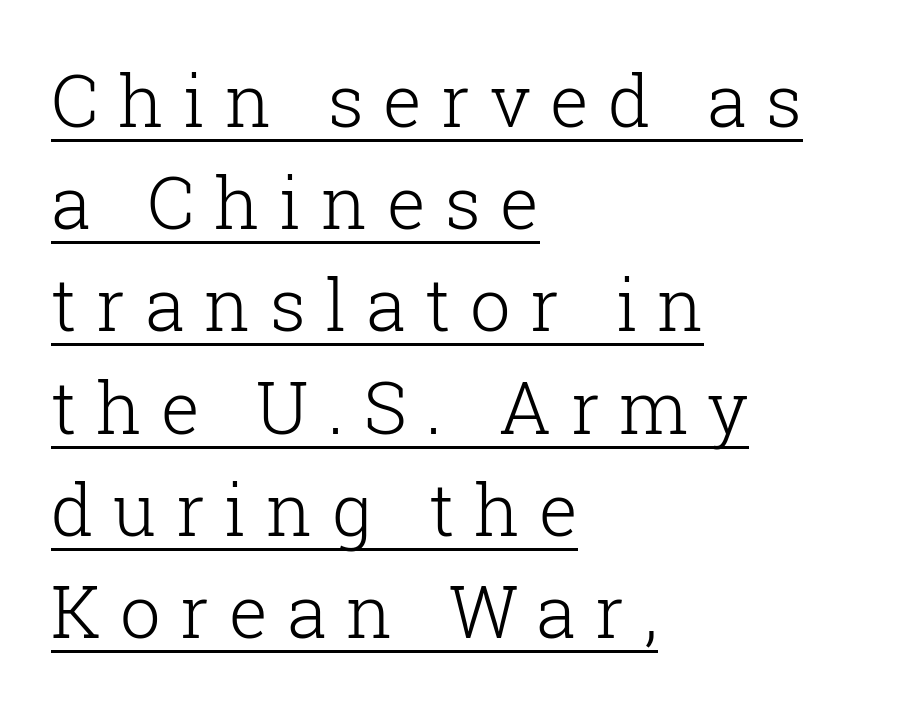
Q: Is the text bold? A: No.
Q: Is the text italic (slanted)? A: No, it is upright.
Q: Is the typeface a serif or a sans-serif typeface? A: Serif.
Q: Is the text underlined? A: Yes.
Q: How is the paragraph aligned? A: Left-aligned.
Q: Is the spacing between letters normal or unusually wide? A: Unusually wide.
Q: Is the spacing between lines tight, normal or loose? A: Normal.
Q: Width (condensed, normal, or wide)? A: Normal.
Q: Stroke contrast? A: Low.
Q: x-height? A: Medium.
Q: Monospaced? A: No.
